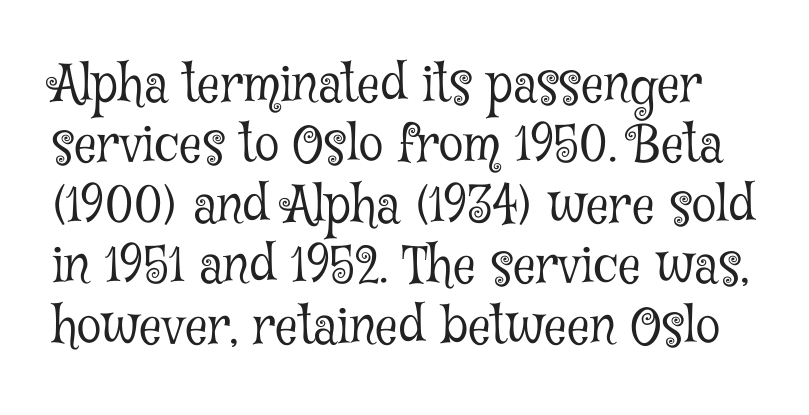
Q: Is the text bold? A: No.
Q: Is the text italic (slanted)? A: No, it is upright.
Q: Is the typeface a serif or a sans-serif typeface? A: Serif.
Q: Is the text underlined? A: No.
Q: Is the spacing between letters normal or unusually wide? A: Normal.
Q: Width (condensed, normal, or wide)? A: Condensed.
Q: Stroke contrast? A: Low.
Q: x-height? A: Medium.
Q: Monospaced? A: No.
